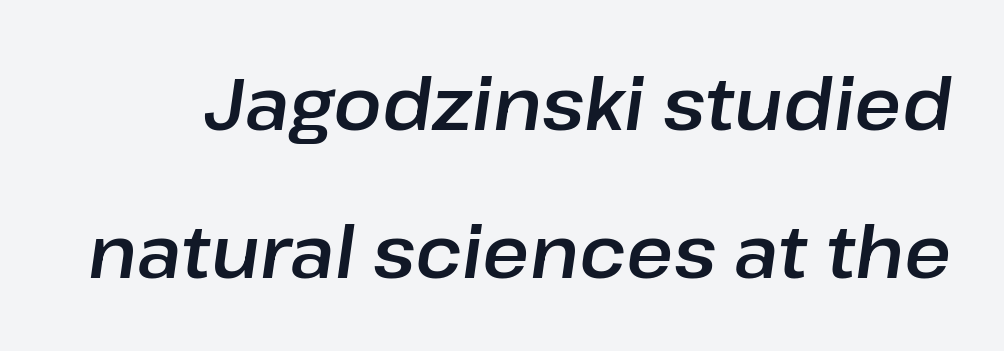
Q: Is the text italic (slanted)? A: Yes, it leans right by about 8 degrees.
Q: Is the text underlined? A: No.
Q: Is the spacing between letters normal or unusually wide? A: Normal.
Q: Is the spacing between lines tight, normal or loose? A: Loose.
Q: Width (condensed, normal, or wide)? A: Normal.
Q: Stroke contrast? A: Low.
Q: x-height? A: Medium.
Q: Monospaced? A: No.
